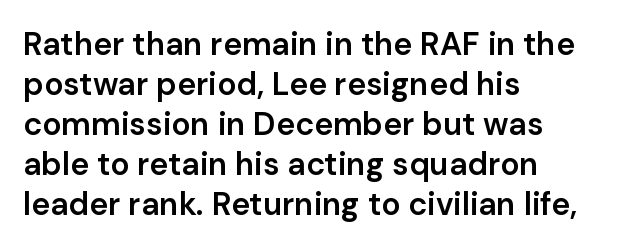
Q: Is the text bold? A: Semi-bold.
Q: Is the text italic (slanted)? A: No, it is upright.
Q: Is the typeface a serif or a sans-serif typeface? A: Sans-serif.
Q: Is the text underlined? A: No.
Q: How is the paragraph aligned? A: Left-aligned.
Q: Is the spacing between letters normal or unusually wide? A: Normal.
Q: Is the spacing between lines tight, normal or loose? A: Normal.
Q: Width (condensed, normal, or wide)? A: Normal.
Q: Stroke contrast? A: Low.
Q: x-height? A: Medium.
Q: Monospaced? A: No.
